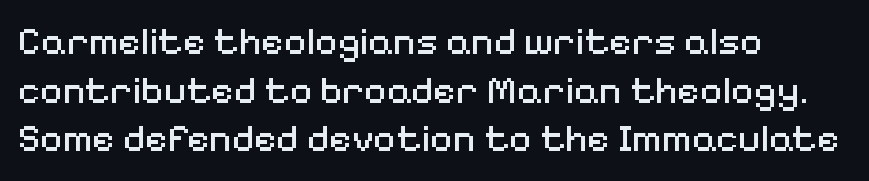
Q: Is the text bold? A: No.
Q: Is the text italic (slanted)? A: No, it is upright.
Q: Is the typeface a serif or a sans-serif typeface? A: Sans-serif.
Q: Is the text underlined? A: No.
Q: How is the paragraph aligned? A: Left-aligned.
Q: Is the spacing between letters normal or unusually wide? A: Normal.
Q: Is the spacing between lines tight, normal or loose? A: Normal.
Q: Width (condensed, normal, or wide)? A: Normal.
Q: Stroke contrast? A: Medium.
Q: x-height? A: Medium.
Q: Monospaced? A: No.
